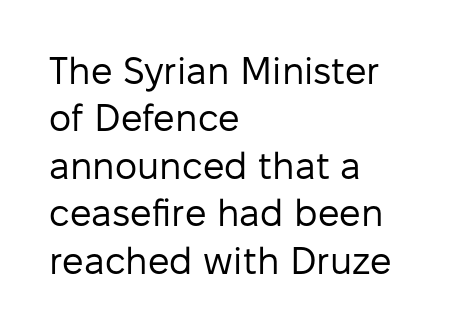
Q: Is the text bold? A: No.
Q: Is the text italic (slanted)? A: No, it is upright.
Q: Is the typeface a serif or a sans-serif typeface? A: Sans-serif.
Q: Is the text underlined? A: No.
Q: How is the paragraph aligned? A: Left-aligned.
Q: Is the spacing between letters normal or unusually wide? A: Normal.
Q: Is the spacing between lines tight, normal or loose? A: Normal.
Q: Width (condensed, normal, or wide)? A: Normal.
Q: Stroke contrast? A: Low.
Q: x-height? A: Medium.
Q: Monospaced? A: No.
